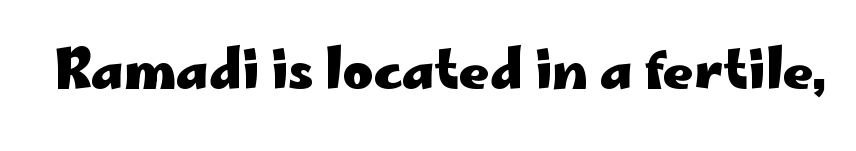
The image shows 53 px heavy, wide sans-serif type, upright; set normal letter spacing, not underlined; low stroke contrast and a small x-height.
